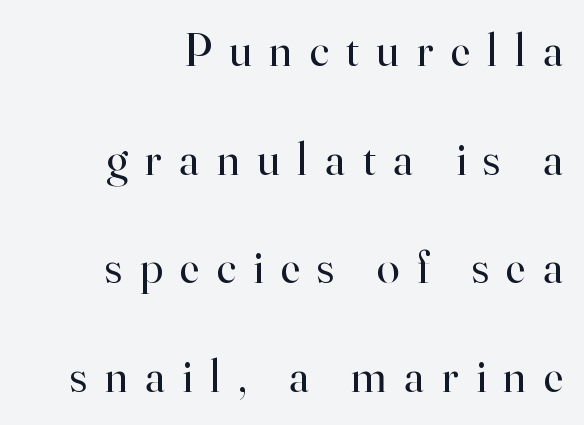
The image shows 46 px regular-weight serif type, upright; set right-aligned, loose line spacing (2.36x), unusually wide letter spacing (+0.38 em), not underlined; high stroke contrast and a small x-height.
